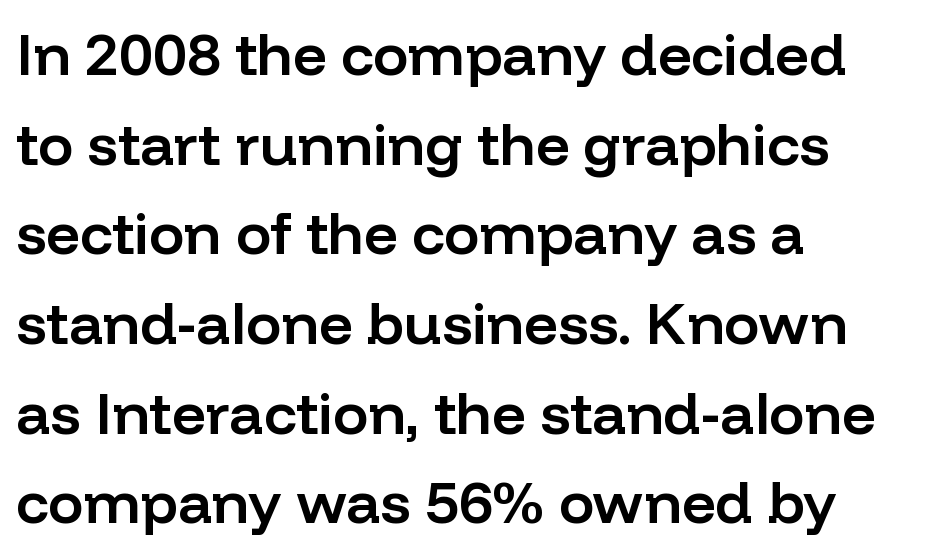
{"serif": "no", "italic": "no", "bold": "semi", "weight": "semibold", "width": "normal", "stroke_contrast": "low", "x_height": "medium", "monospaced": "no", "underline": "no", "align": "left", "line_spacing": "normal", "line_spacing_ratio": 1.52, "letter_spacing": "normal", "letter_spacing_em": 0.0, "glyph_px": 59}
